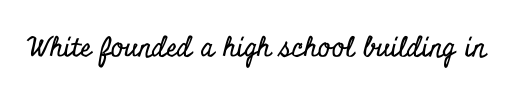
The image shows 27 px text type; set normal letter spacing, not underlined.
